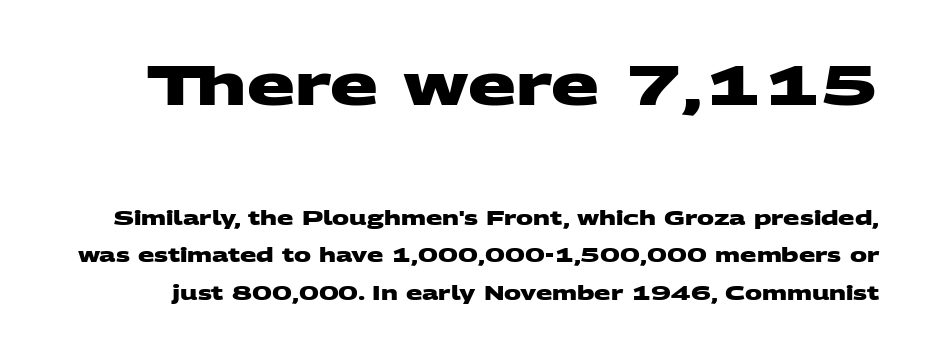
Q: Is the text bold? A: Yes.
Q: Is the typeface a serif or a sans-serif typeface? A: Sans-serif.
Q: Is the text underlined? A: No.
Q: Is the spacing between letters normal or unusually wide? A: Normal.
Q: Is the spacing between lines tight, normal or loose? A: Loose.
Q: Which block of text is set in a larger size, the first (top) or the second (bottom)? A: The first (top) one.
Q: Width (condensed, normal, or wide)? A: Wide.
Q: Stroke contrast? A: Medium.
Q: x-height? A: Large.
Q: Monospaced? A: No.
